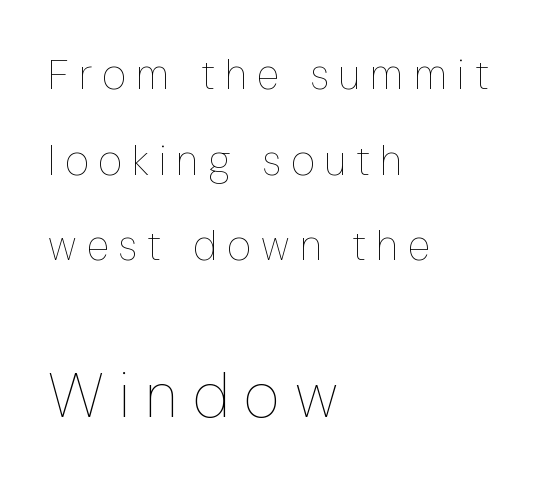
{"italic": "no", "bold": "no", "weight": "thin", "width": "condensed", "stroke_contrast": "low", "x_height": "medium", "monospaced": "no", "underline": "no", "align": "left", "line_spacing": "loose", "line_spacing_ratio": 2.09, "letter_spacing": "wide", "letter_spacing_em": 0.25, "larger_block": "second", "size_ratio": 1.51, "glyph_px": 62}
